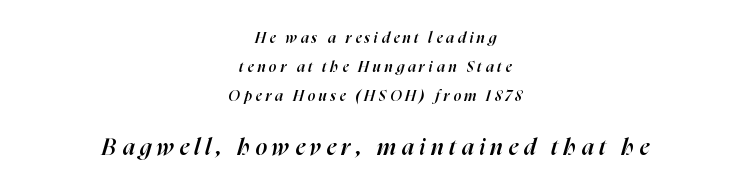
{"italic": "yes", "lean": "right", "slant_degrees": 16, "bold": "semi", "underline": "no", "align": "center", "line_spacing": "loose", "line_spacing_ratio": 1.93, "letter_spacing": "wide", "letter_spacing_em": 0.24, "larger_block": "second", "size_ratio": 1.53, "glyph_px": 23}
